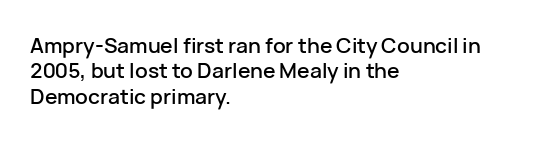
Short and long lines alike share a common starting point at left. Letters rest on an invisible, unmarked baseline. No extra tracking has been applied to these lines. Is there any slant? The stems are plumb.
